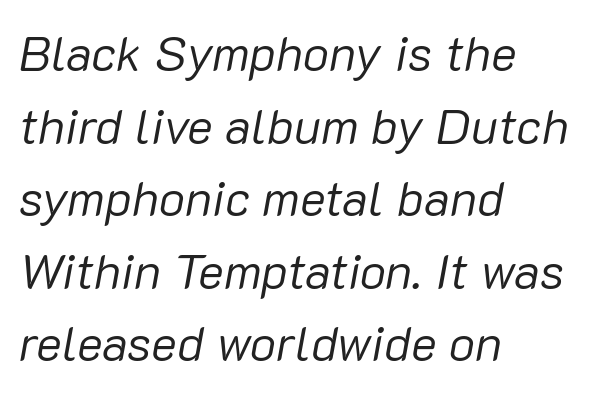
{"italic": "yes", "lean": "right", "slant_degrees": 10, "bold": "no", "weight": "regular", "width": "normal", "stroke_contrast": "low", "x_height": "medium", "monospaced": "no", "underline": "no", "align": "left", "line_spacing": "normal", "line_spacing_ratio": 1.48, "letter_spacing": "normal", "letter_spacing_em": 0.0, "glyph_px": 49}
